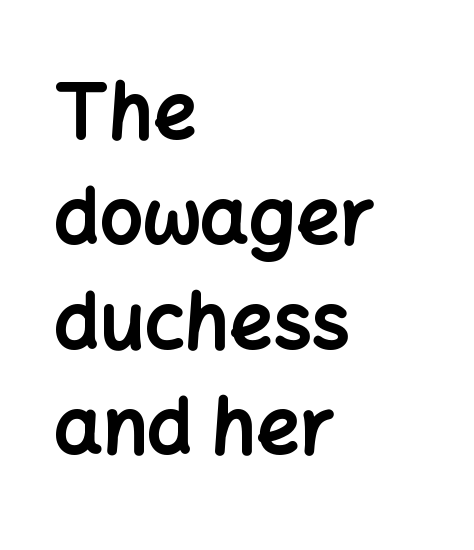
Honestly, there is no underline to notice here at all. Look at the tracking — it's just the regular setting, nothing added. The lines in this sample share a left origin and differ only in where they stop. Set as a true bold cut, around the 700 mark. Every character sits straight up, as roman type does.
